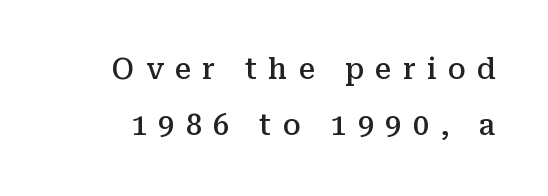
The image shows 29 px semibold serif type, upright; set loose line spacing (1.94x), unusually wide letter spacing (+0.39 em), not underlined; medium stroke contrast and a medium x-height.
